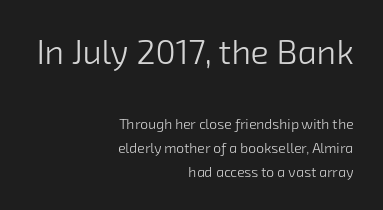
Q: Is the text bold? A: No.
Q: Is the typeface a serif or a sans-serif typeface? A: Sans-serif.
Q: Is the text underlined? A: No.
Q: How is the paragraph aligned? A: Right-aligned.
Q: Is the spacing between letters normal or unusually wide? A: Normal.
Q: Is the spacing between lines tight, normal or loose? A: Normal.
Q: Which block of text is set in a larger size, the first (top) or the second (bottom)? A: The first (top) one.
Q: Width (condensed, normal, or wide)? A: Normal.
Q: Stroke contrast? A: Low.
Q: x-height? A: Medium.
Q: Monospaced? A: No.
